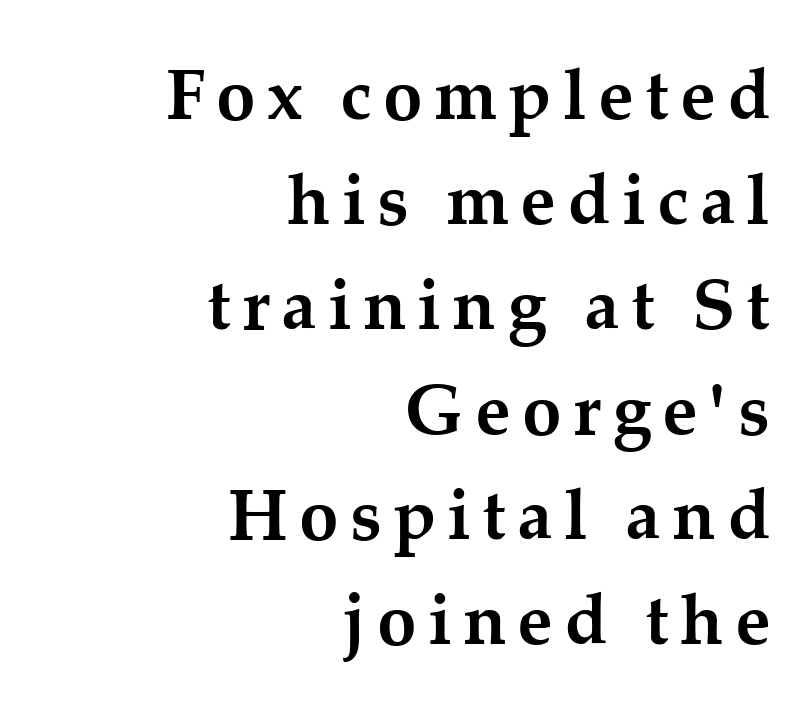
The image shows 71 px semibold serif type, upright; set right-aligned, normal line spacing (1.48x), not underlined; medium stroke contrast and a medium x-height.
